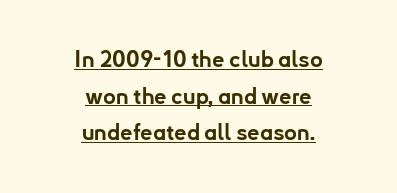
{"italic": "no", "bold": "yes", "underline": "yes", "align": "center", "line_spacing": "normal", "line_spacing_ratio": 1.67, "letter_spacing": "normal", "letter_spacing_em": 0.0, "glyph_px": 22}
